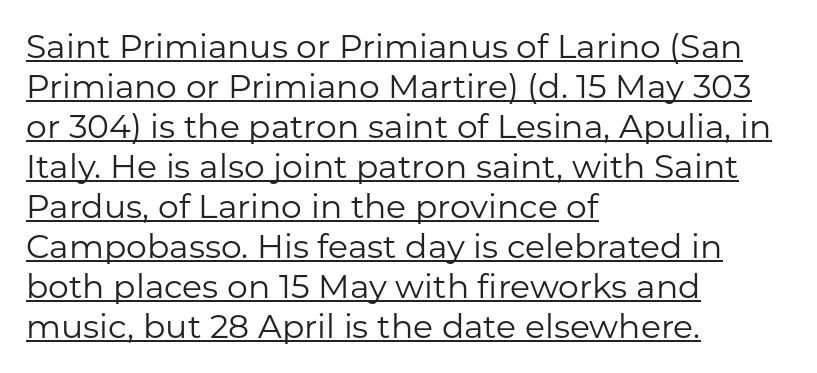
Q: Is the text bold? A: No.
Q: Is the text italic (slanted)? A: No, it is upright.
Q: Is the typeface a serif or a sans-serif typeface? A: Sans-serif.
Q: Is the text underlined? A: Yes.
Q: How is the paragraph aligned? A: Left-aligned.
Q: Is the spacing between letters normal or unusually wide? A: Normal.
Q: Width (condensed, normal, or wide)? A: Normal.
Q: Stroke contrast? A: Low.
Q: x-height? A: Medium.
Q: Monospaced? A: No.
